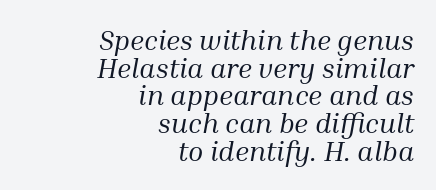
{"serif": "yes", "italic": "yes", "lean": "right", "slant_degrees": 10, "bold": "no", "weight": "regular", "width": "normal", "stroke_contrast": "medium", "x_height": "medium", "monospaced": "no", "underline": "no", "align": "right", "line_spacing": "tight", "line_spacing_ratio": 0.99, "letter_spacing": "normal", "letter_spacing_em": 0.0, "glyph_px": 28}
